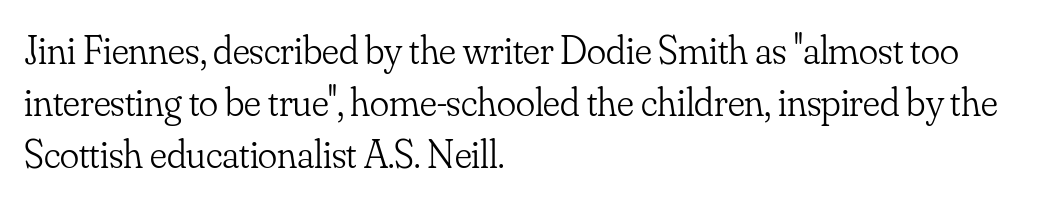
{"serif": "yes", "italic": "no", "bold": "no", "weight": "light", "width": "normal", "stroke_contrast": "low", "x_height": "small", "monospaced": "no", "underline": "no", "align": "left", "line_spacing": "normal", "line_spacing_ratio": 1.3, "letter_spacing": "normal", "letter_spacing_em": 0.0, "glyph_px": 40}
